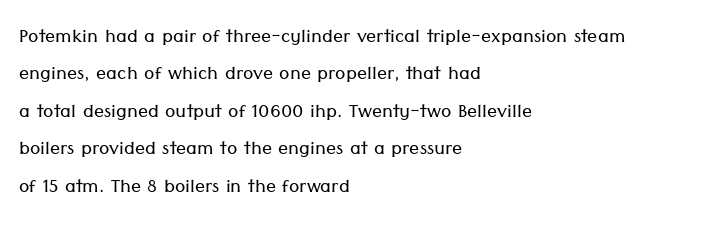
The image shows 25 px text type, upright; set left-aligned, normal line spacing (1.5x), normal letter spacing, not underlined.
